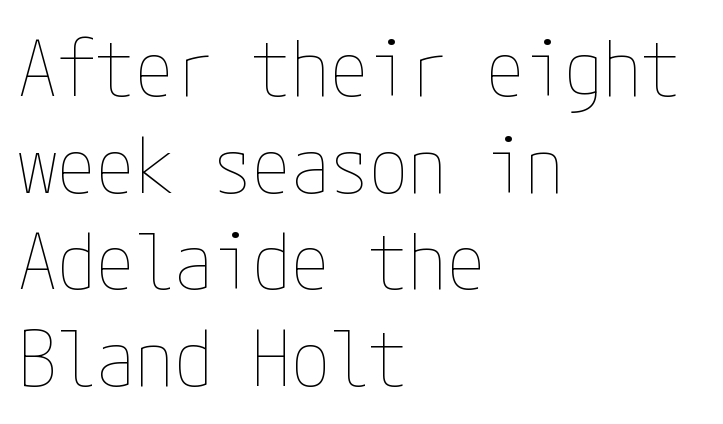
Q: Is the text bold? A: No.
Q: Is the text italic (slanted)? A: No, it is upright.
Q: Is the text underlined? A: No.
Q: How is the paragraph aligned? A: Left-aligned.
Q: Is the spacing between letters normal or unusually wide? A: Normal.
Q: Width (condensed, normal, or wide)? A: Condensed.
Q: Stroke contrast? A: Low.
Q: x-height? A: Medium.
